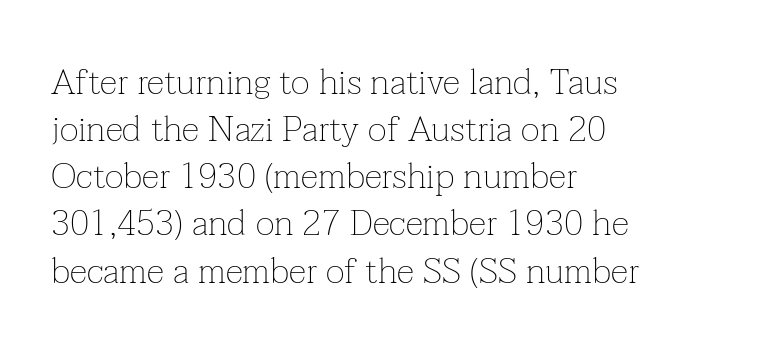
The space beneath each line is pristine and unruled. The passage shown has conventional tracking throughout. The lettering holds an erect, upright posture throughout. Compared with a centered layout, this one pins lines to the left instead. Stem width sits at or under what a default text font uses. The rendering uses a moderate line-height, typical for paragraphs.
